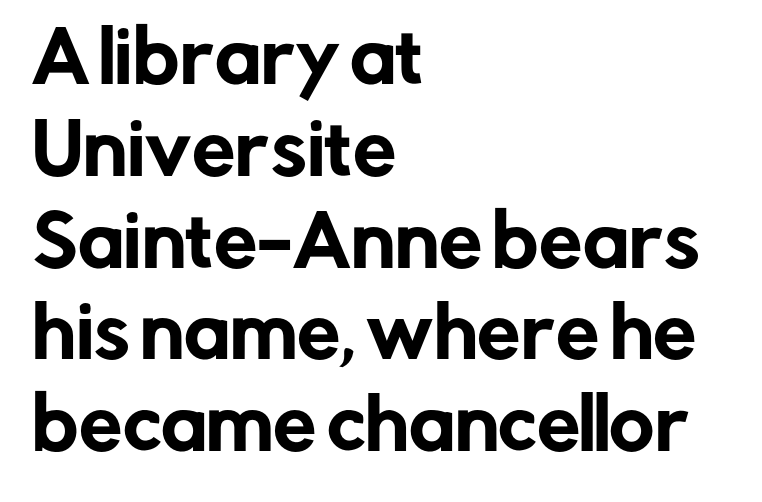
The image shows 69 px sans-serif type, upright; set left-aligned, normal line spacing (1.33x), normal letter spacing, not underlined; low stroke contrast and a medium x-height.
